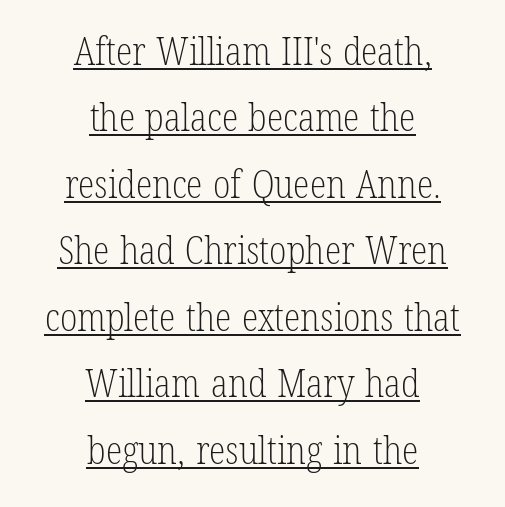
Unbolded letterforms with no extra heft. Which margin do the lines hug? Neither — every line sits in the middle. The letters stand upright; this is a roman face. This is underlined copy, the kind a proofreader might mark for attention. Default kerning and tracking; the words read as compact shapes.
